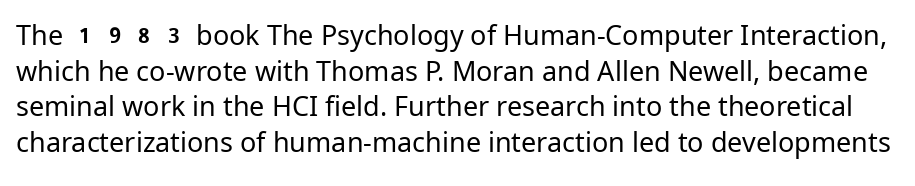
Only glyphs here, with clear space below each row. Does extra space separate the letters? No, they use regular spacing. Style check: upright. This sample keeps an unexceptional amount of space between lines. No extra ink here — the face is not bold.
